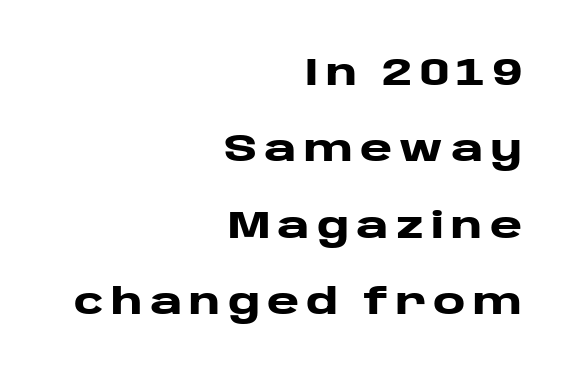
The image shows 39 px heavy, wide sans-serif type, upright; set right-aligned, loose line spacing (1.96x), not underlined; low stroke contrast and a large x-height.
